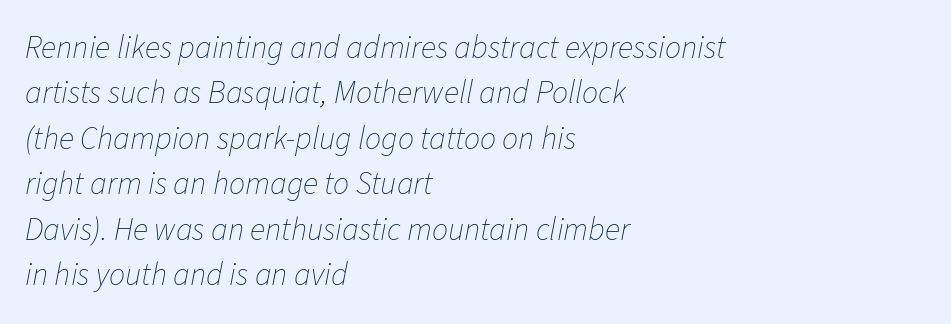
{"italic": "yes", "lean": "right", "slant_degrees": 11, "bold": "no", "weight": "thin", "width": "normal", "stroke_contrast": "low", "x_height": "medium", "monospaced": "no", "underline": "no", "align": "left", "line_spacing": "normal", "line_spacing_ratio": 1.42, "letter_spacing": "normal", "letter_spacing_em": 0.0, "glyph_px": 32}
